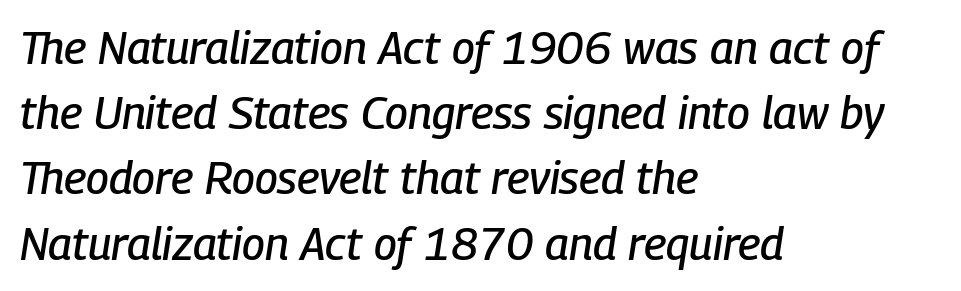
Q: Is the text italic (slanted)? A: Yes, it leans right by about 9 degrees.
Q: Is the text underlined? A: No.
Q: How is the paragraph aligned? A: Left-aligned.
Q: Is the spacing between letters normal or unusually wide? A: Normal.
Q: Is the spacing between lines tight, normal or loose? A: Normal.
Q: Width (condensed, normal, or wide)? A: Condensed.
Q: Stroke contrast? A: Low.
Q: x-height? A: Medium.
Q: Monospaced? A: No.
